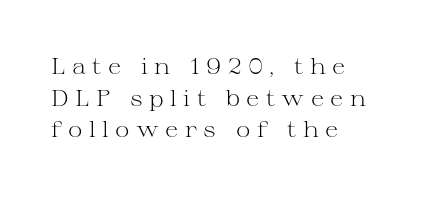
Decoration check: the copy has no underline. Designer's note — italics off, roman on. In CSS terms this would be text-align: left. Is there much room between lines? A standard amount, neither cramped nor airy.
